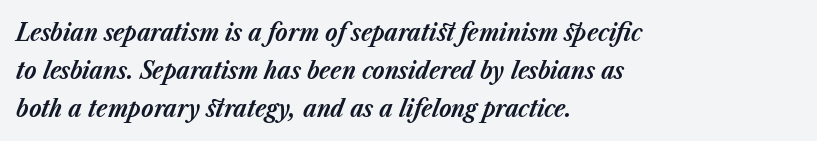
Q: Is the text bold? A: Yes.
Q: Is the text italic (slanted)? A: Yes, it leans right by about 23 degrees.
Q: Is the text underlined? A: No.
Q: How is the paragraph aligned? A: Left-aligned.
Q: Is the spacing between letters normal or unusually wide? A: Normal.
Q: Is the spacing between lines tight, normal or loose? A: Normal.
